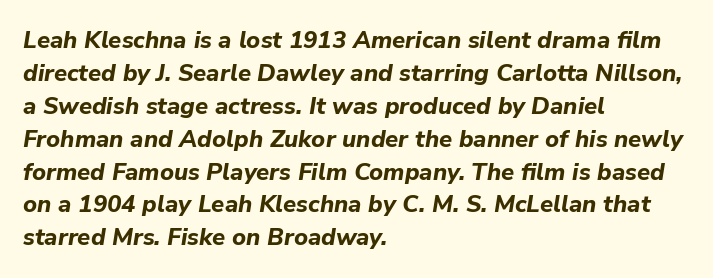
Q: Is the text bold? A: Yes.
Q: Is the text italic (slanted)? A: Yes, it leans right by about 9 degrees.
Q: Is the text underlined? A: No.
Q: How is the paragraph aligned? A: Left-aligned.
Q: Is the spacing between letters normal or unusually wide? A: Normal.
Q: Is the spacing between lines tight, normal or loose? A: Normal.
